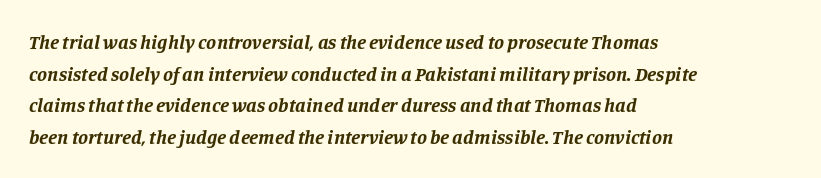
Every letter is thick-stroked: bold, no question. Honestly, the row spacing looks completely unremarkable. Beneath every word, the page is bare. Line starts are locked; line ends wander.
